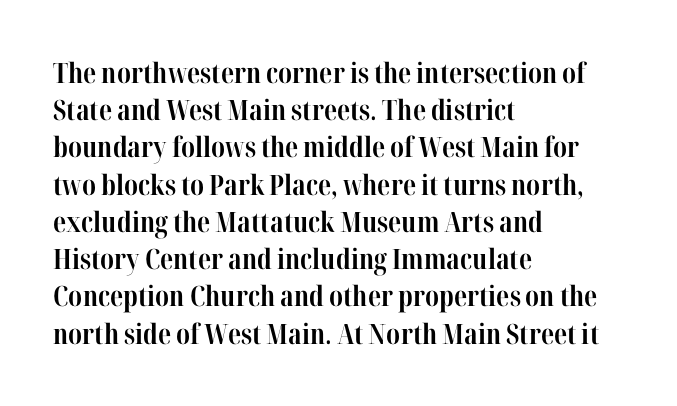
Q: Is the text bold? A: Yes.
Q: Is the text italic (slanted)? A: No, it is upright.
Q: Is the typeface a serif or a sans-serif typeface? A: Serif.
Q: Is the text underlined? A: No.
Q: How is the paragraph aligned? A: Left-aligned.
Q: Is the spacing between letters normal or unusually wide? A: Normal.
Q: Is the spacing between lines tight, normal or loose? A: Normal.
Q: Width (condensed, normal, or wide)? A: Condensed.
Q: Stroke contrast? A: High.
Q: x-height? A: Medium.
Q: Monospaced? A: No.
